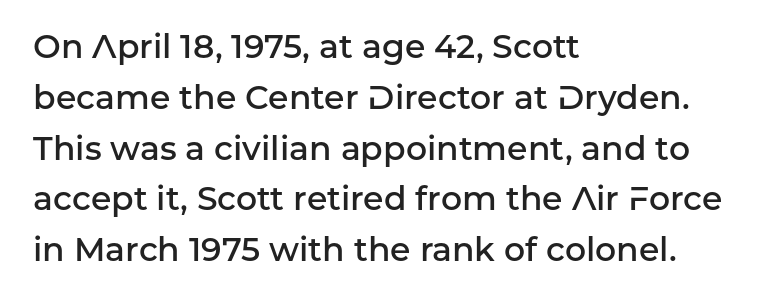
Varying glyph widths throughout — classic text-font behaviour. These lines sit exactly where default settings would place them. You can tell it's not italic because the verticals are truly vertical. The face used here is rendered with its standard letterfit. Each glyph is drawn with semibold strokes, heavier than normal yet not fully bold.
